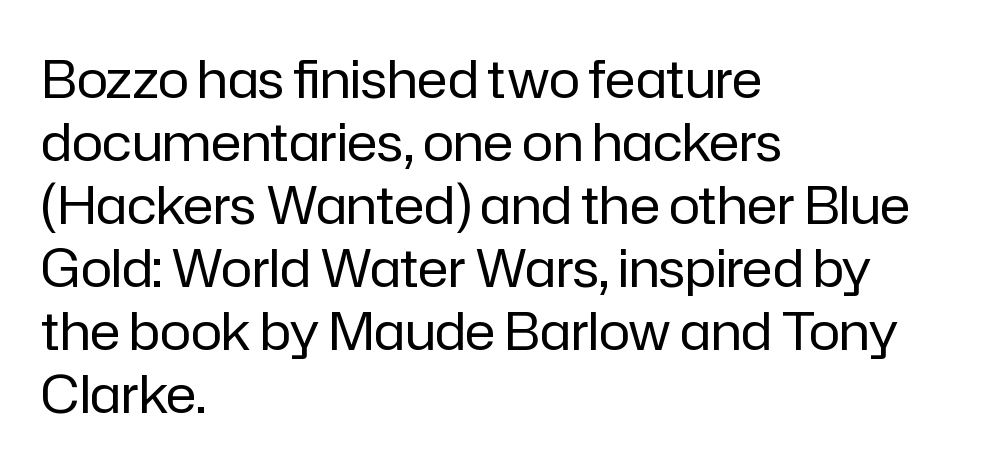
The image shows 52 px regular-weight sans-serif type, upright; set left-aligned, line spacing 1.21x, normal letter spacing, not underlined; low stroke contrast and a medium x-height.
